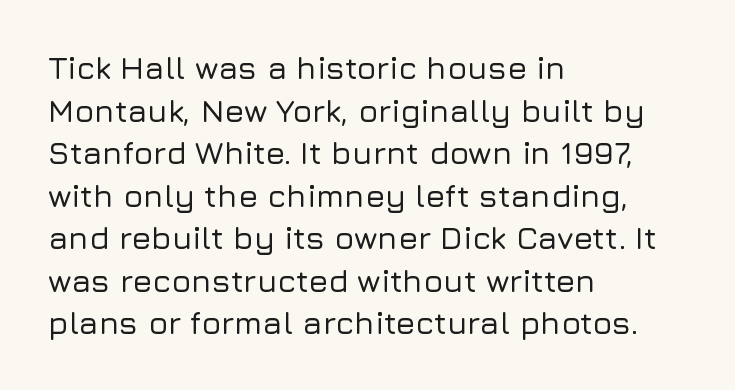
Every character sits straight up, as roman type does. Think of a printed novel: that variable character pitch is what you see here. Decoration check: the copy has no underline. Is there much room between lines? A standard amount, neither cramped nor airy. The characters display no serif detailing; their extremities are plain. Observe the ordinary spacing: letters are neighbours, not strangers.
